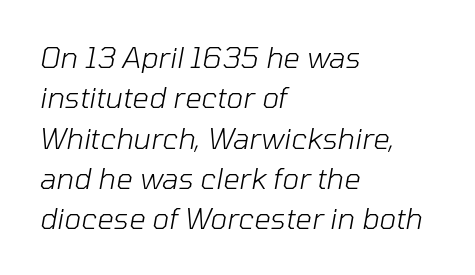
What's the leading like? Ordinary, nothing unusual. Do the characters align in a grid? No, the font is proportional. The whole block is typeset with a tilt. The baseline area is clear. Standard letterfit; no display-style spreading of the glyphs.
